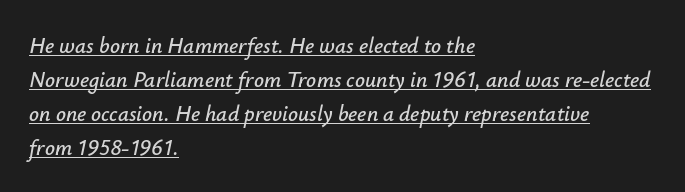
The image shows 22 px text type, italic (leaning right); set left-aligned, normal line spacing (1.55x), normal letter spacing, underlined.
